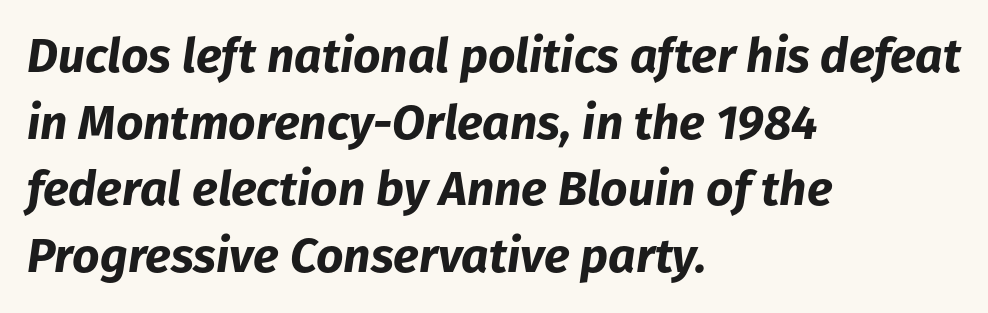
Varying glyph widths throughout — classic text-font behaviour. Pretty heavy lettering here — definitely bold. Just letters on the line, the space beneath them empty. In terms of letterspacing, this is plain default setting.
